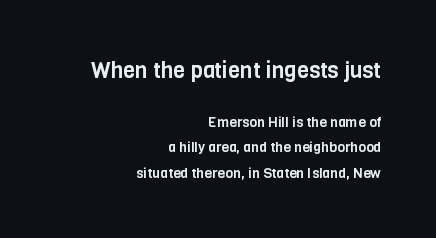
The image shows 22 px text type, upright; set right-aligned, line spacing 1.8x, normal letter spacing, not underlined; the first (top) block is 1.57x larger.
